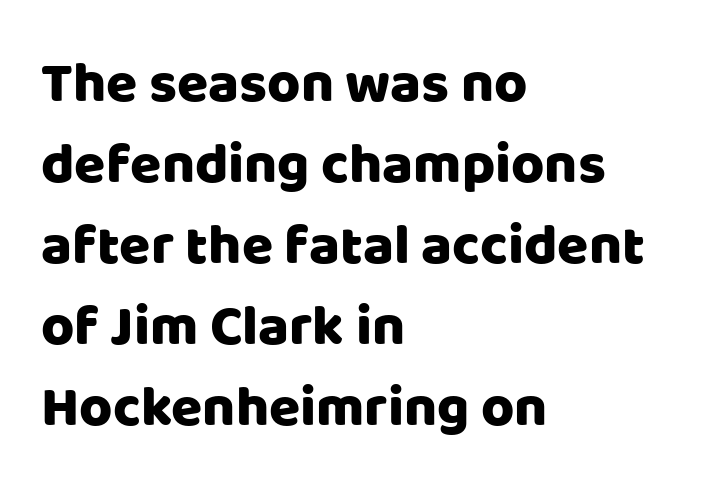
Unlike italic type, these characters show no tilt at all. The rendering uses a moderate line-height, typical for paragraphs. How are the letters spaced? Ordinarily, with no added tracking. Compared with a centered layout, this one pins lines to the left instead. The strip under each line holds only bare page.
